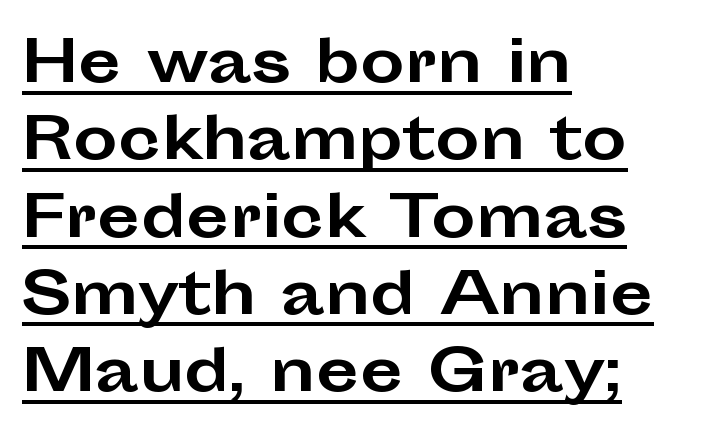
The lines sit at an ordinary, default distance from one another. Like a heading marked for emphasis, these lines bear an underscore. The lettering holds an erect, upright posture throughout. Typesetter's note: full bold, strokes at maximum text heaviness. Observe the absence of serifs on each vertical stroke in this sample.
